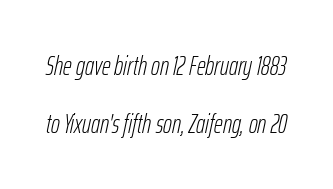
These lines stand farther apart than default settings would place them. A clean baseline with only descenders dipping below it. The face used here has a pronounced slope to its letters. The typesetting does not lean heavy: it is not bold. Characters follow at the spacing the type designer built in.
